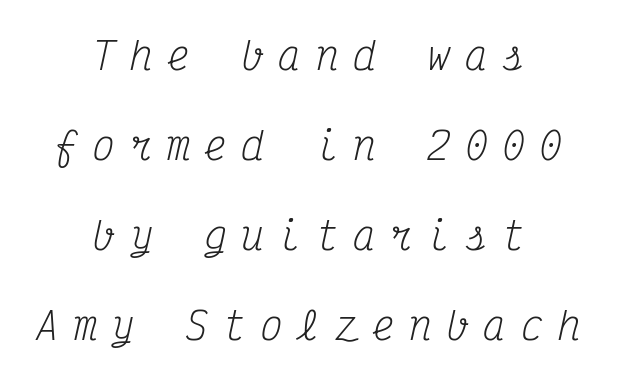
This sample has the even, mechanical cadence of fixed-width lettering. Is this a sans? No — the strokes have serifs. Honestly, the letter spacing is so wide it's the main thing you notice. The cut favours lightness, reaching ordinary text weight at its darkest.
